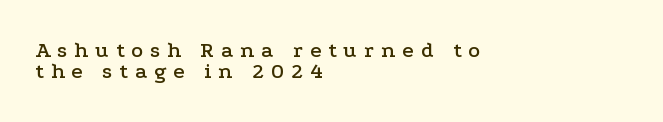
Q: Is the text italic (slanted)? A: No, it is upright.
Q: Is the text underlined? A: No.
Q: How is the paragraph aligned? A: Left-aligned.
Q: Is the spacing between letters normal or unusually wide? A: Unusually wide.
Q: Is the spacing between lines tight, normal or loose? A: Tight.
